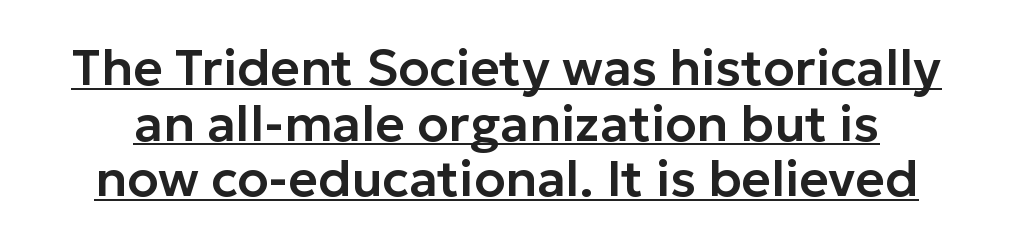
Q: Is the text italic (slanted)? A: No, it is upright.
Q: Is the typeface a serif or a sans-serif typeface? A: Sans-serif.
Q: Is the text underlined? A: Yes.
Q: Is the spacing between letters normal or unusually wide? A: Normal.
Q: Is the spacing between lines tight, normal or loose? A: Tight.
Q: Width (condensed, normal, or wide)? A: Normal.
Q: Stroke contrast? A: Low.
Q: x-height? A: Medium.
Q: Monospaced? A: No.
